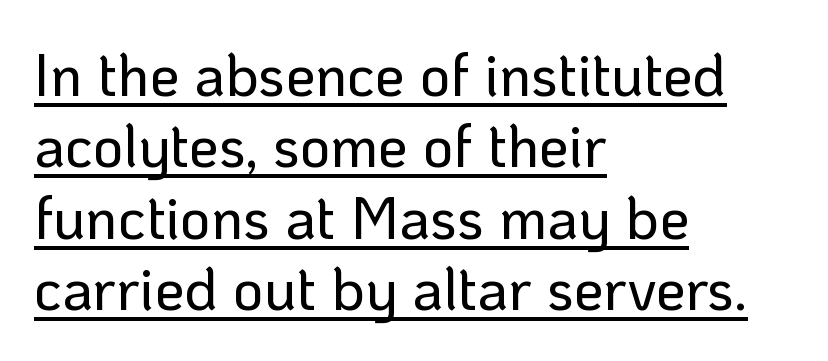
You can tell from the bare stems that sans-serif type was used. Each letter keeps its own natural width here, so spacing adapts to shape. When letters stand straight like this, we call the style roman or upright. How are the letters spaced? Ordinarily, with no added tracking.
